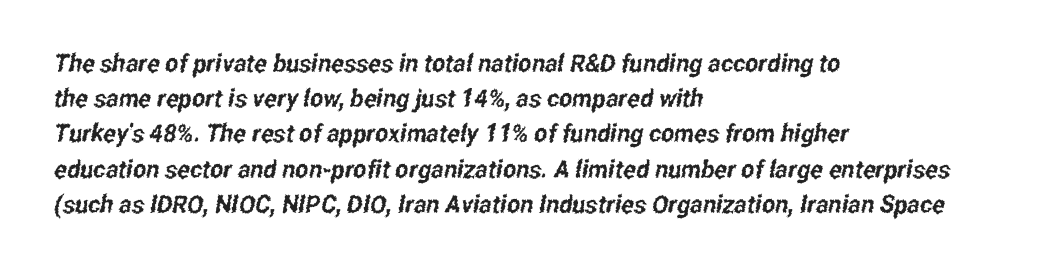
{"underline": "no", "align": "left", "line_spacing": "normal", "line_spacing_ratio": 1.41, "letter_spacing": "normal", "letter_spacing_em": 0.0, "glyph_px": 25}
